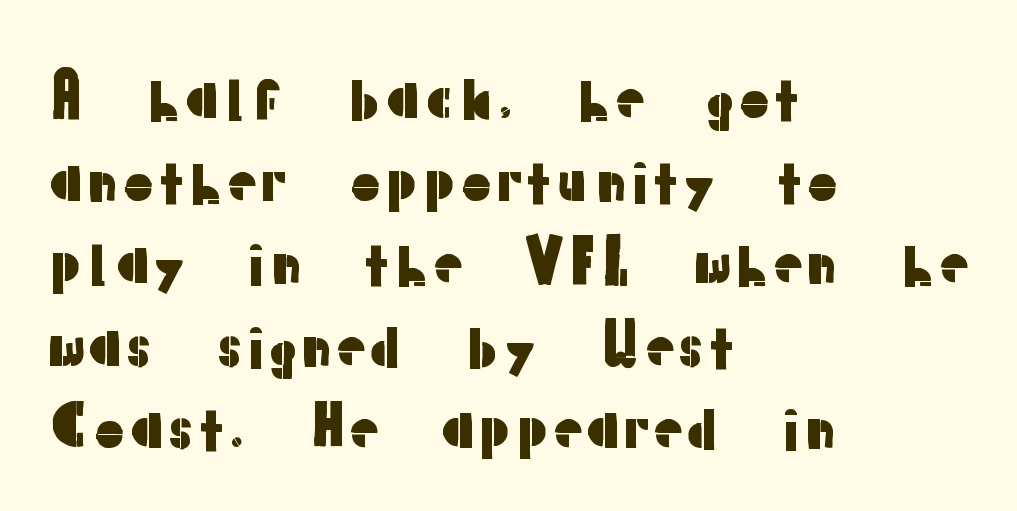
{"serif": "no", "italic": "no", "width": "normal", "stroke_contrast": "low", "x_height": "medium", "monospaced": "no", "underline": "no", "align": "left", "line_spacing": "normal", "line_spacing_ratio": 1.4, "letter_spacing": "normal", "letter_spacing_em": 0.0, "glyph_px": 59}
